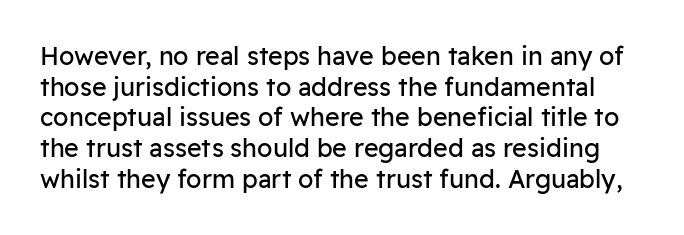
The image shows 25 px text type, upright; set line spacing 1.23x, normal letter spacing, not underlined.
